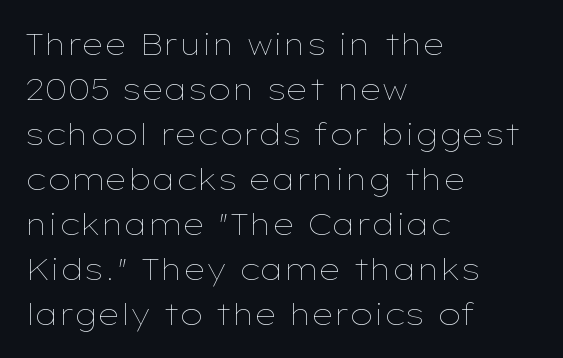
Q: Is the text bold? A: No.
Q: Is the text italic (slanted)? A: No, it is upright.
Q: Is the text underlined? A: No.
Q: How is the paragraph aligned? A: Left-aligned.
Q: Is the spacing between letters normal or unusually wide? A: Normal.
Q: Is the spacing between lines tight, normal or loose? A: Normal.
Q: Width (condensed, normal, or wide)? A: Wide.
Q: Stroke contrast? A: Low.
Q: x-height? A: Medium.
Q: Monospaced? A: No.
